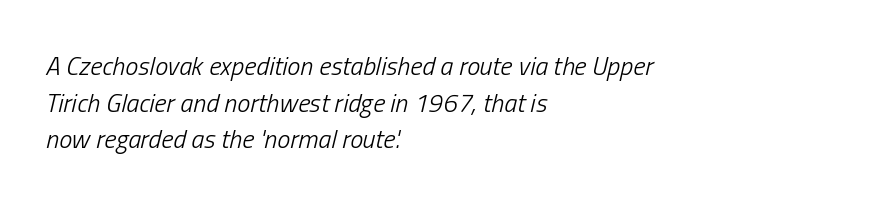
{"italic": "yes", "lean": "right", "slant_degrees": 13, "bold": "no", "underline": "no", "align": "left", "line_spacing": "normal", "line_spacing_ratio": 1.41, "letter_spacing": "normal", "letter_spacing_em": 0.0, "glyph_px": 26}
